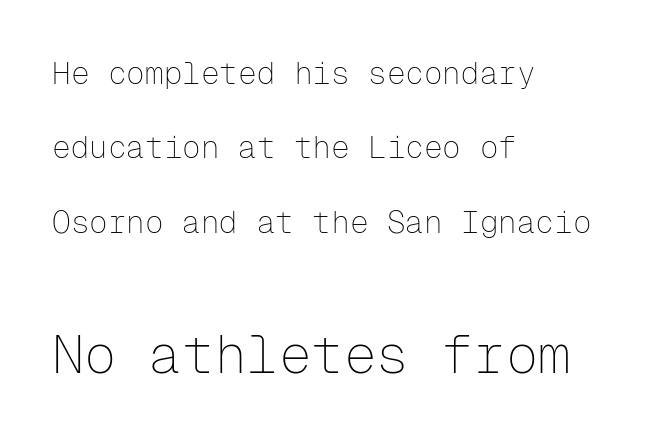
Beneath every word, the page is bare. Airy leading. Small over large — that's the arrangement of the two blocks here. Stroke thickness stays within the range of a standard reading face or lighter.
